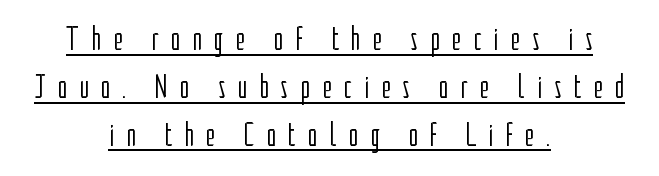
The image shows 33 px light, condensed sans-serif type, upright; set centered, normal line spacing (1.45x), unusually wide letter spacing (+0.36 em), underlined; low stroke contrast and a medium x-height.
